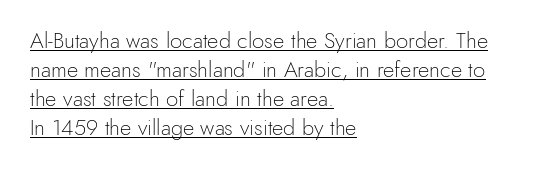
Q: Is the text bold? A: No.
Q: Is the text italic (slanted)? A: No, it is upright.
Q: Is the text underlined? A: Yes.
Q: How is the paragraph aligned? A: Left-aligned.
Q: Is the spacing between letters normal or unusually wide? A: Normal.
Q: Is the spacing between lines tight, normal or loose? A: Normal.
